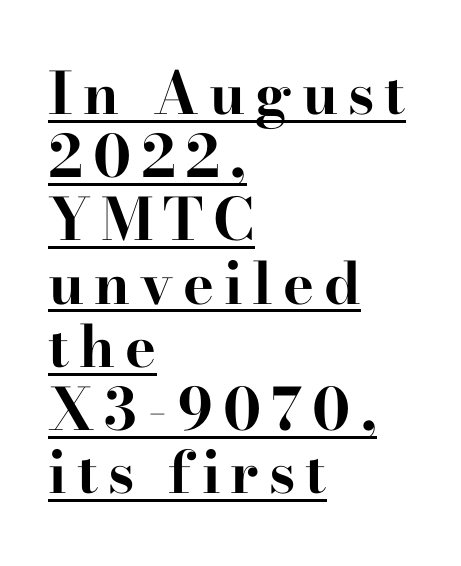
{"serif": "yes", "italic": "no", "bold": "yes", "weight": "bold", "width": "wide", "stroke_contrast": "high", "x_height": "small", "monospaced": "no", "underline": "yes", "align": "left", "line_spacing": "tight", "line_spacing_ratio": 1.09, "glyph_px": 58}
